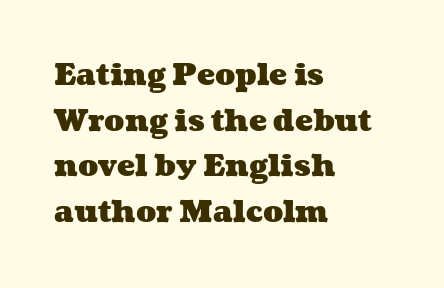
The image shows 30 px heavy, wide type; set left-aligned, normal line spacing (1.52x), normal letter spacing, not underlined; medium stroke contrast and a medium x-height.
